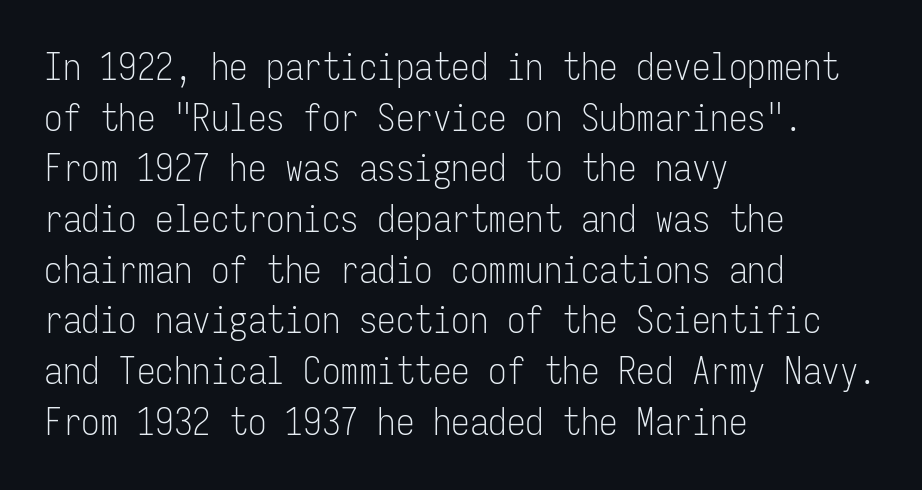
Just letters on the line, the space beneath them empty. Regarding serifs, this sample does without them. This reads as an unemphasized weight, regular at the heaviest. Short and long lines alike share a common starting point at left.
